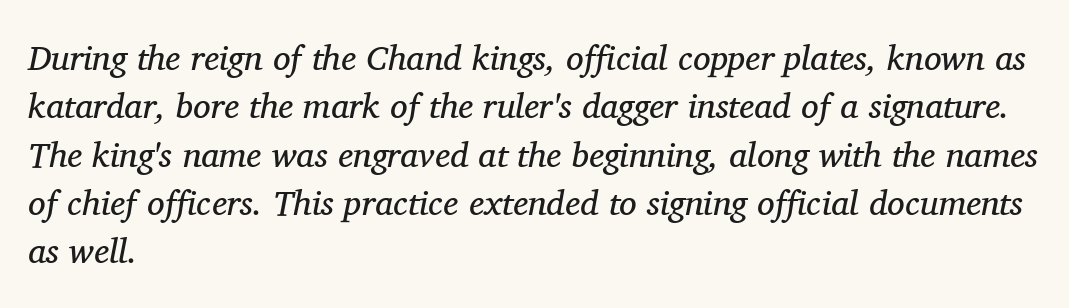
{"serif": "yes", "italic": "yes", "lean": "right", "slant_degrees": 11, "bold": "no", "weight": "regular", "width": "normal", "stroke_contrast": "medium", "x_height": "medium", "monospaced": "no", "underline": "no", "align": "left", "line_spacing": "normal", "line_spacing_ratio": 1.38, "letter_spacing": "normal", "letter_spacing_em": 0.0, "glyph_px": 35}
